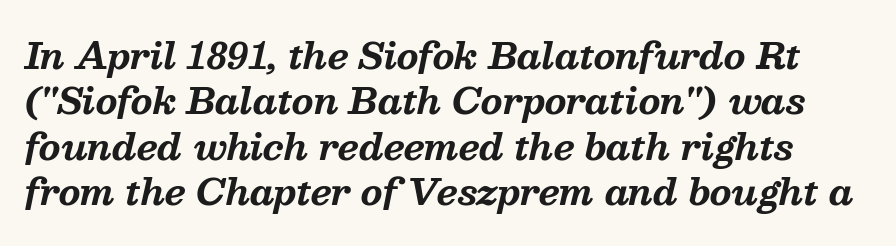
The image shows 35 px bold serif type, italic (leaning right); set normal line spacing (1.3x), normal letter spacing, not underlined; medium stroke contrast and a medium x-height.
